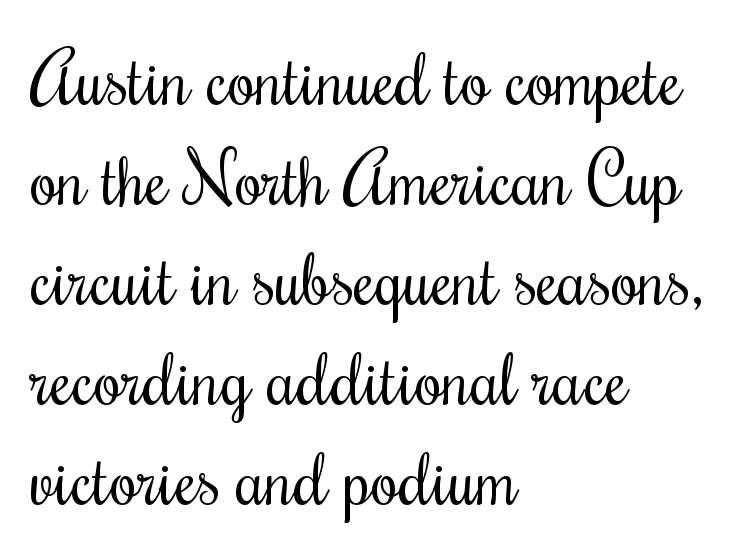
The image shows 71 px regular-weight, condensed serif type; set left-aligned, normal line spacing (1.41x), normal letter spacing, not underlined; medium stroke contrast and a small x-height.
